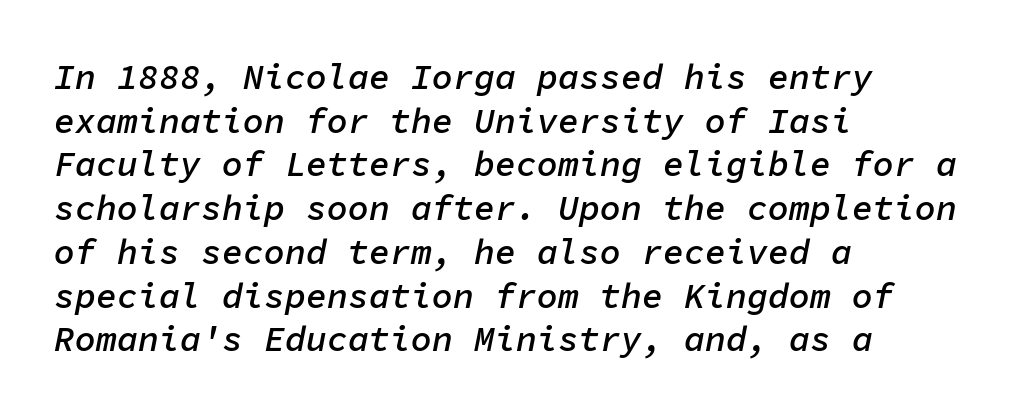
Q: Is the text bold? A: Semi-bold.
Q: Is the text italic (slanted)? A: Yes, it leans right by about 11 degrees.
Q: Is the text underlined? A: No.
Q: How is the paragraph aligned? A: Left-aligned.
Q: Is the spacing between letters normal or unusually wide? A: Normal.
Q: Is the spacing between lines tight, normal or loose? A: Normal.
Q: Width (condensed, normal, or wide)? A: Normal.
Q: Stroke contrast? A: Low.
Q: x-height? A: Medium.
Q: Monospaced? A: Yes.
